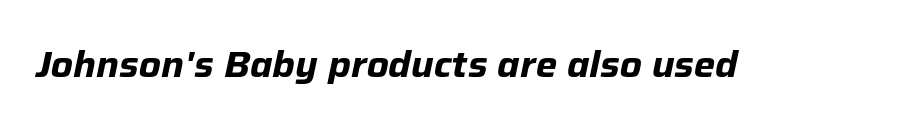
Q: Is the text bold? A: Yes.
Q: Is the text italic (slanted)? A: Yes, it leans right by about 12 degrees.
Q: Is the text underlined? A: No.
Q: Is the spacing between letters normal or unusually wide? A: Normal.
Q: Width (condensed, normal, or wide)? A: Normal.
Q: Stroke contrast? A: Low.
Q: x-height? A: Medium.
Q: Monospaced? A: No.
